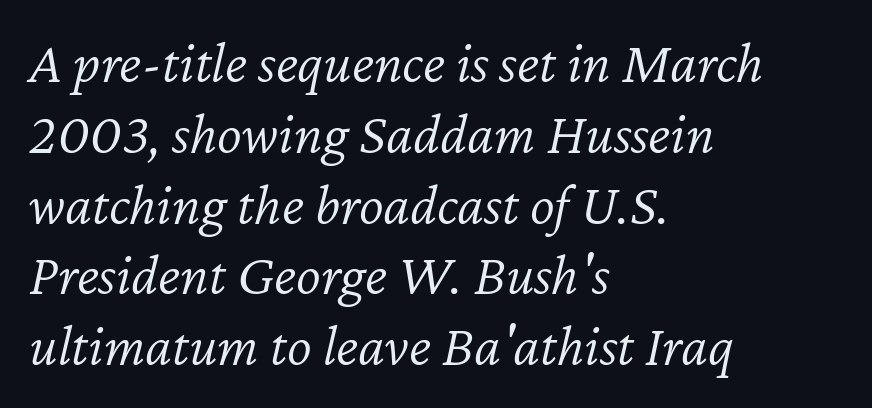
Q: Is the text bold? A: No.
Q: Is the text italic (slanted)? A: Yes, it leans right by about 12 degrees.
Q: Is the text underlined? A: No.
Q: How is the paragraph aligned? A: Left-aligned.
Q: Is the spacing between letters normal or unusually wide? A: Normal.
Q: Width (condensed, normal, or wide)? A: Normal.
Q: Stroke contrast? A: Low.
Q: x-height? A: Medium.
Q: Monospaced? A: No.
